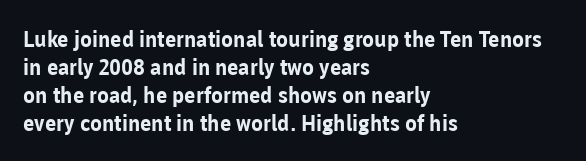
The image shows 22 px bold type, upright; set left-aligned, normal line spacing (1.28x), normal letter spacing, not underlined.
